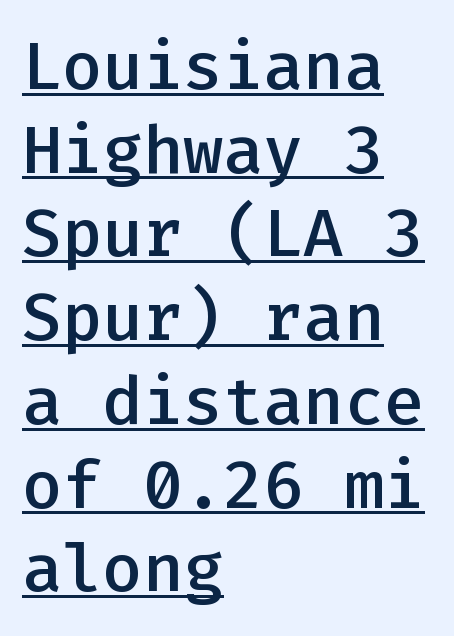
Look at the stroke-to-counter ratio: somewhat heavy, a semibold. Does a line run under the words? Yes, clearly. Ordinary non-slanted type is in use. A typesetter would call this zero additional tracking. Is this a fixed-width face? Yes — each glyph sits in an identical cell. Layout note: lines flush left.
